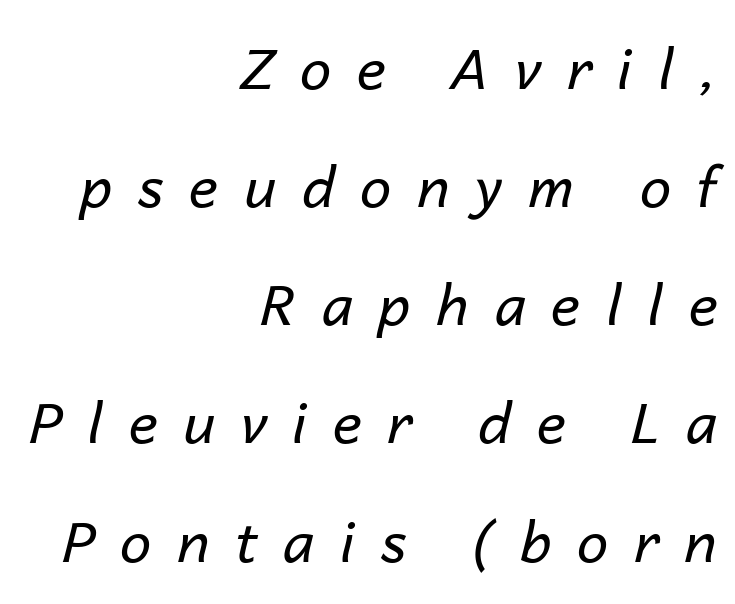
{"italic": "yes", "lean": "right", "slant_degrees": 14, "bold": "no", "weight": "regular", "width": "normal", "stroke_contrast": "low", "x_height": "medium", "monospaced": "no", "underline": "no", "align": "right", "line_spacing": "loose", "line_spacing_ratio": 2.11, "letter_spacing": "wide", "letter_spacing_em": 0.46, "glyph_px": 56}
